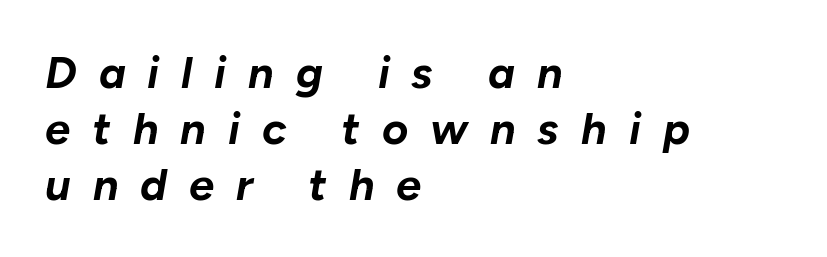
A classic flush-left, rag-right setting is used for this passage. It's the slanting kind of type. The foot of each line stays bare and open. Spacing verdict: proportional, widths tailored to each character.
